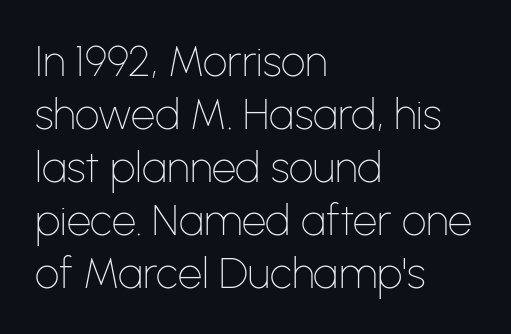
Horizontal alignment here is leftward, the default for most running prose. Nothing unusual about the tracking: characters are spaced as the font intends. Vertical strokes here are truly vertical. Grotesque or geometric, the face here clearly has no serifs. Is the stroke heavy? The answer is a plain regular-or-lighter. Bare-footed words on every line.
